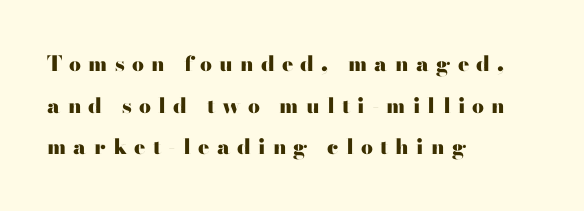
{"italic": "no", "bold": "yes", "underline": "no", "align": "left", "line_spacing": "loose", "line_spacing_ratio": 1.98, "letter_spacing": "wide", "letter_spacing_em": 0.34, "glyph_px": 21}
